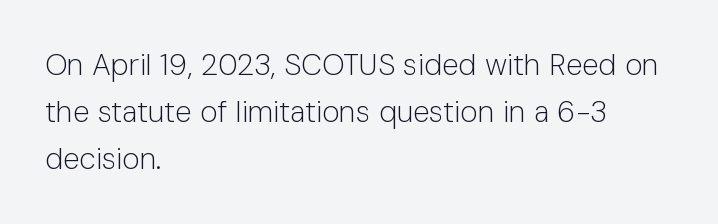
No italicization has been applied; the sample stays upright. Typographically, this falls in the sans-serif category. Plain, unruled lines of type. No heavy texture on the line: the type isn't bold.
